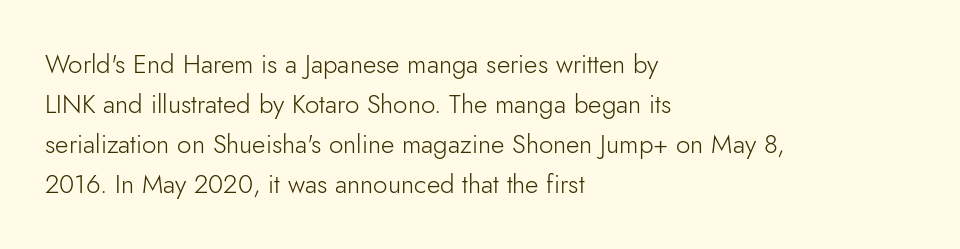
Q: Is the text bold? A: No.
Q: Is the text italic (slanted)? A: No, it is upright.
Q: Is the text underlined? A: No.
Q: How is the paragraph aligned? A: Left-aligned.
Q: Is the spacing between letters normal or unusually wide? A: Normal.
Q: Is the spacing between lines tight, normal or loose? A: Normal.
